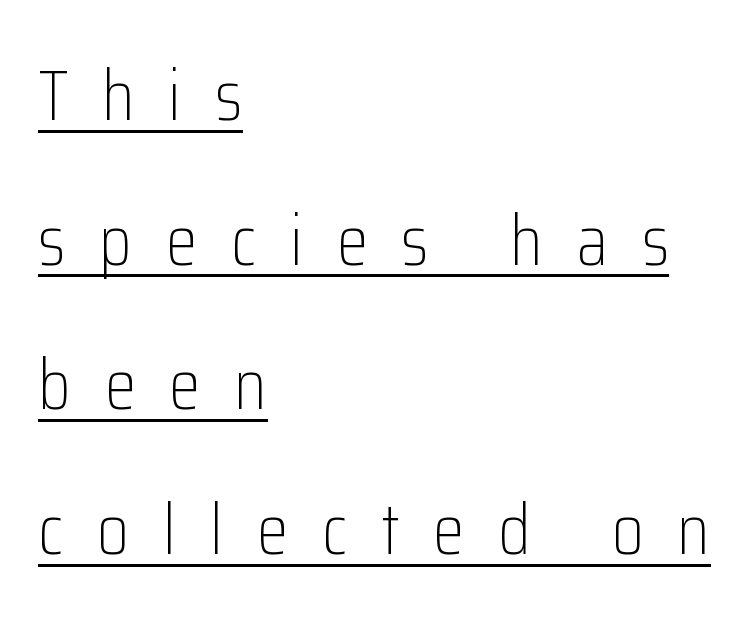
{"serif": "no", "italic": "no", "bold": "no", "weight": "light", "width": "condensed", "stroke_contrast": "low", "x_height": "medium", "monospaced": "no", "underline": "yes", "align": "left", "line_spacing": "loose", "line_spacing_ratio": 2.01, "letter_spacing": "wide", "letter_spacing_em": 0.47, "glyph_px": 72}
